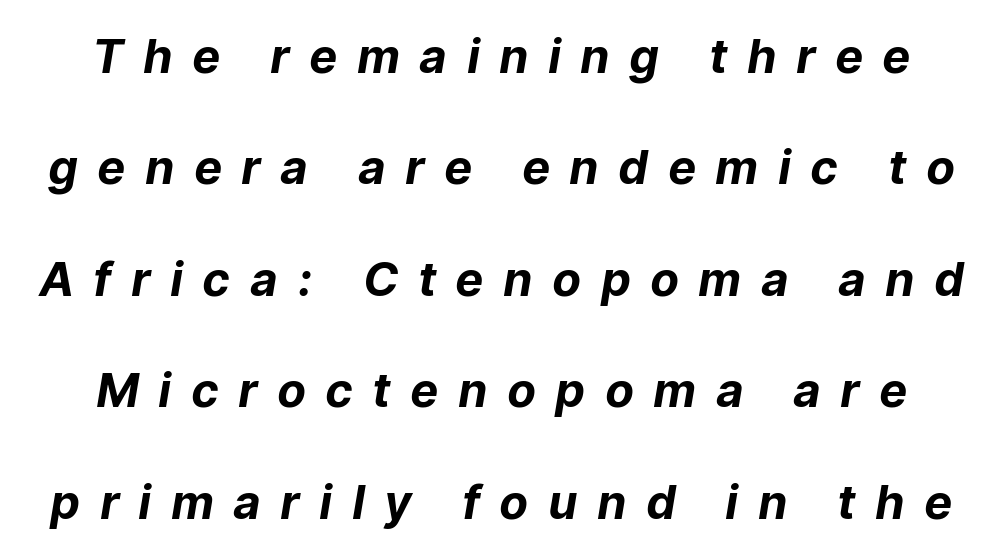
The image shows 47 px bold type, italic (leaning right); set loose line spacing (2.37x), unusually wide letter spacing (+0.45 em), not underlined; low stroke contrast and a medium x-height.
